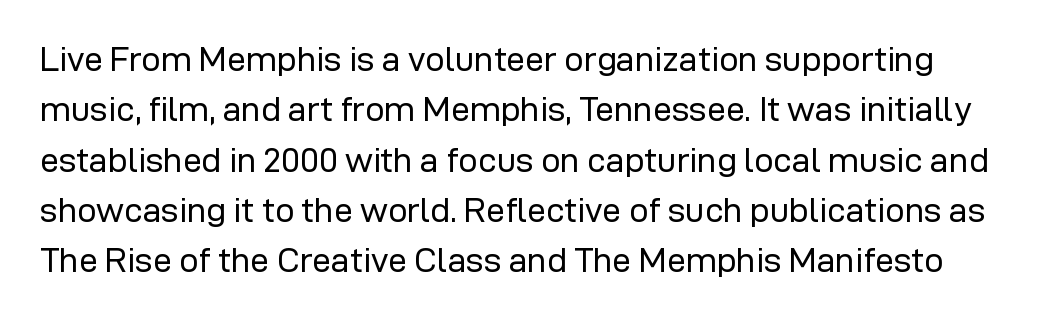
{"serif": "no", "italic": "no", "bold": "no", "weight": "regular", "width": "normal", "stroke_contrast": "low", "x_height": "medium", "monospaced": "no", "underline": "no", "line_spacing": "normal", "line_spacing_ratio": 1.48, "letter_spacing": "normal", "letter_spacing_em": 0.0, "glyph_px": 34}
